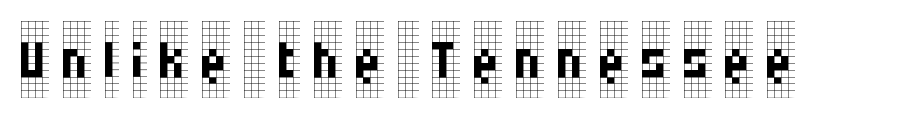
{"serif": "yes", "italic": "no", "bold": "no", "weight": "regular", "width": "condensed", "stroke_contrast": "low", "x_height": "large", "monospaced": "no", "underline": "no", "glyph_px": 77}
